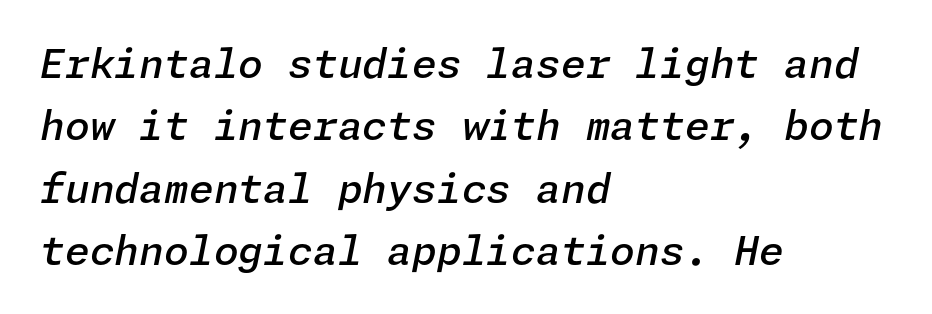
{"italic": "yes", "lean": "right", "slant_degrees": 11, "bold": "semi", "weight": "semibold", "width": "normal", "stroke_contrast": "low", "x_height": "medium", "underline": "no", "align": "left", "line_spacing": "normal", "line_spacing_ratio": 1.56, "letter_spacing": "normal", "letter_spacing_em": 0.0, "glyph_px": 40}
